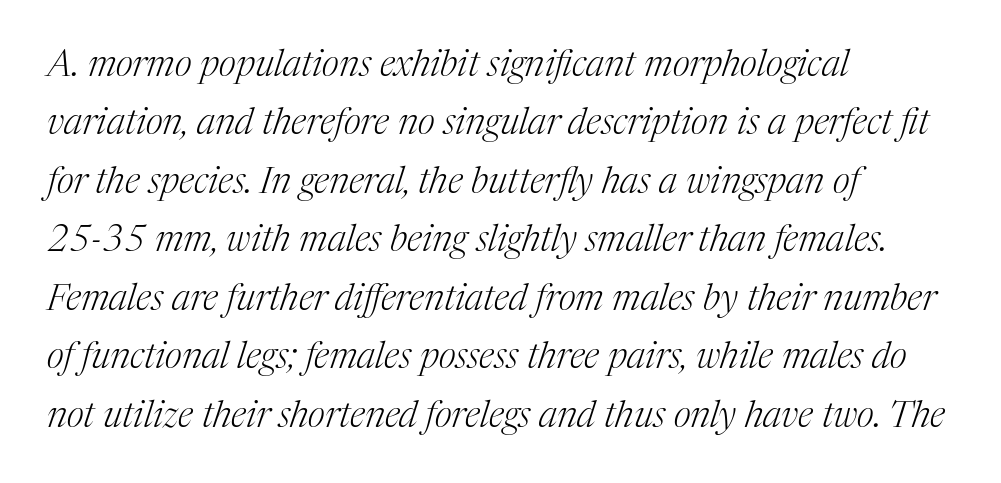
Q: Is the text bold? A: No.
Q: Is the text italic (slanted)? A: Yes, it leans right by about 17 degrees.
Q: Is the typeface a serif or a sans-serif typeface? A: Serif.
Q: Is the text underlined? A: No.
Q: How is the paragraph aligned? A: Left-aligned.
Q: Is the spacing between letters normal or unusually wide? A: Normal.
Q: Is the spacing between lines tight, normal or loose? A: Normal.
Q: Width (condensed, normal, or wide)? A: Normal.
Q: Stroke contrast? A: Medium.
Q: x-height? A: Medium.
Q: Monospaced? A: No.
